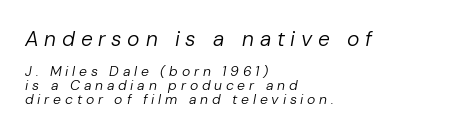
Vertically, the passage feels compressed, each row crowding the next. The area under the type is left untouched. Emphasis-style slanted type is in use. This sample is left-justified, so line endings fall wherever the words run out.
